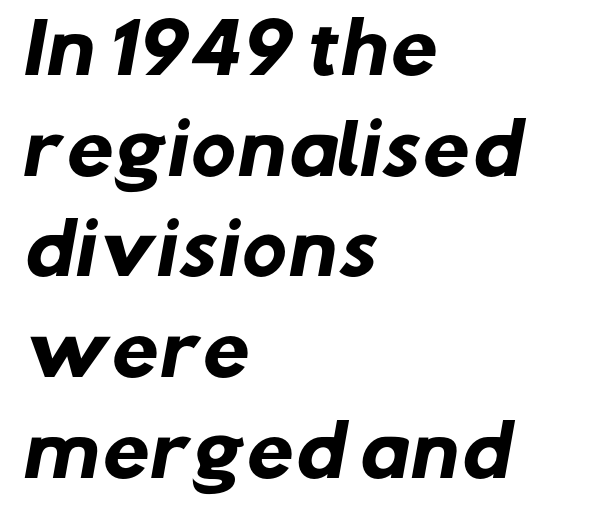
Q: Is the text bold? A: Yes.
Q: Is the typeface a serif or a sans-serif typeface? A: Sans-serif.
Q: Is the text underlined? A: No.
Q: How is the paragraph aligned? A: Left-aligned.
Q: Is the spacing between letters normal or unusually wide? A: Normal.
Q: Is the spacing between lines tight, normal or loose? A: Normal.
Q: Width (condensed, normal, or wide)? A: Normal.
Q: Stroke contrast? A: Low.
Q: x-height? A: Medium.
Q: Monospaced? A: No.
